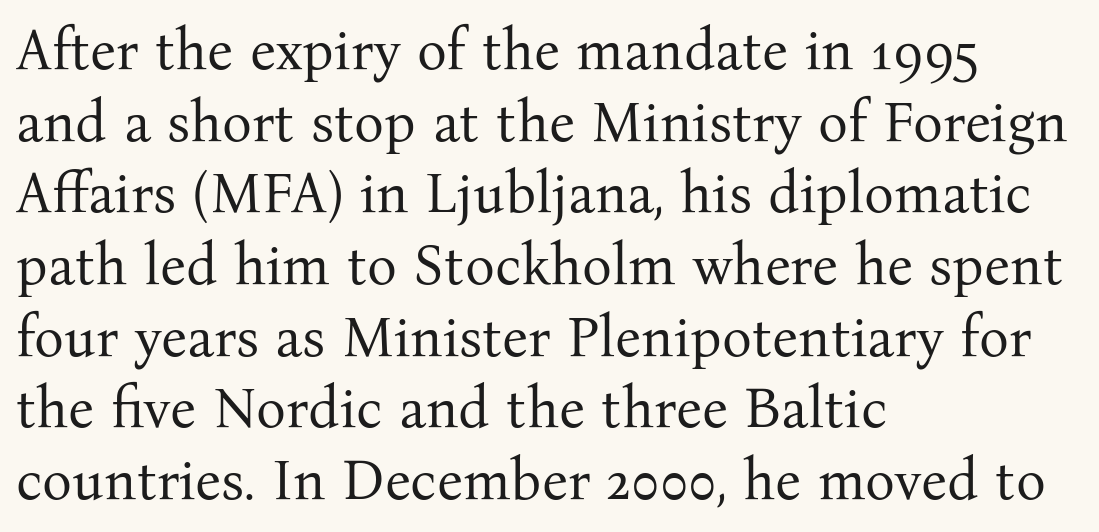
The image shows 56 px regular-weight serif type, upright; set left-aligned, normal line spacing (1.28x), normal letter spacing, not underlined; medium stroke contrast and a medium x-height.
